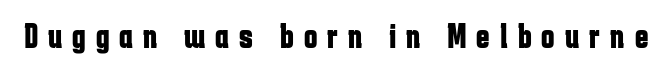
Q: Is the text bold? A: Yes.
Q: Is the text italic (slanted)? A: No, it is upright.
Q: Is the typeface a serif or a sans-serif typeface? A: Sans-serif.
Q: Is the text underlined? A: No.
Q: Is the spacing between letters normal or unusually wide? A: Unusually wide.
Q: Width (condensed, normal, or wide)? A: Condensed.
Q: Stroke contrast? A: Low.
Q: x-height? A: Medium.
Q: Monospaced? A: No.
